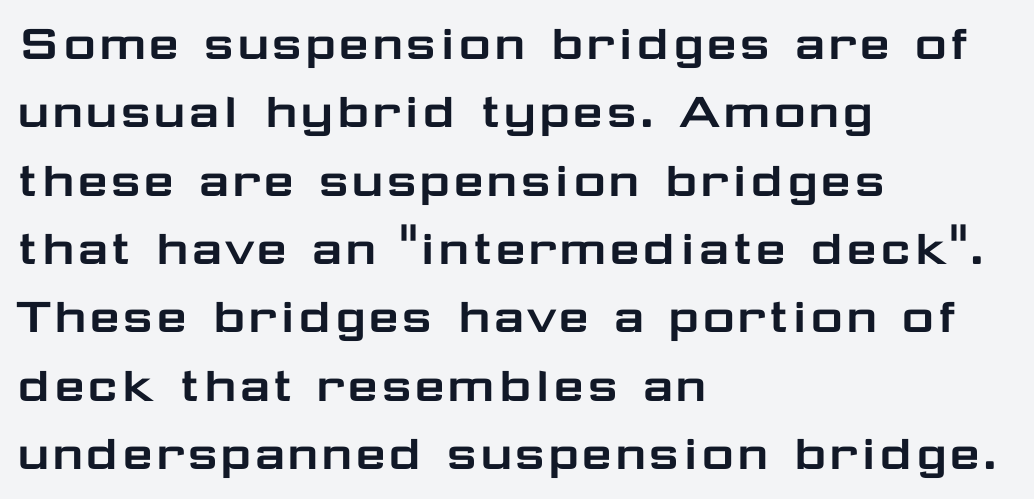
Varying glyph widths throughout — classic text-font behaviour. You can tell from the bare stems that sans-serif type was used. Caption: multi-line text, flush left, ragged right. The type sits square on the baseline with zero lean.
